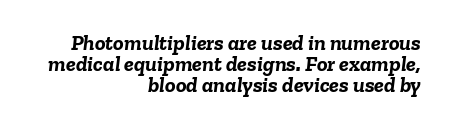
The vertical gap from one line to the next is small. Words appear dense and cohesive because spacing is normal. The font's italic variant was chosen for this text. Heavy, bold letterforms. Every row of glyphs terminates at an identical x-position on the right. Clear beneath every line of the passage.
